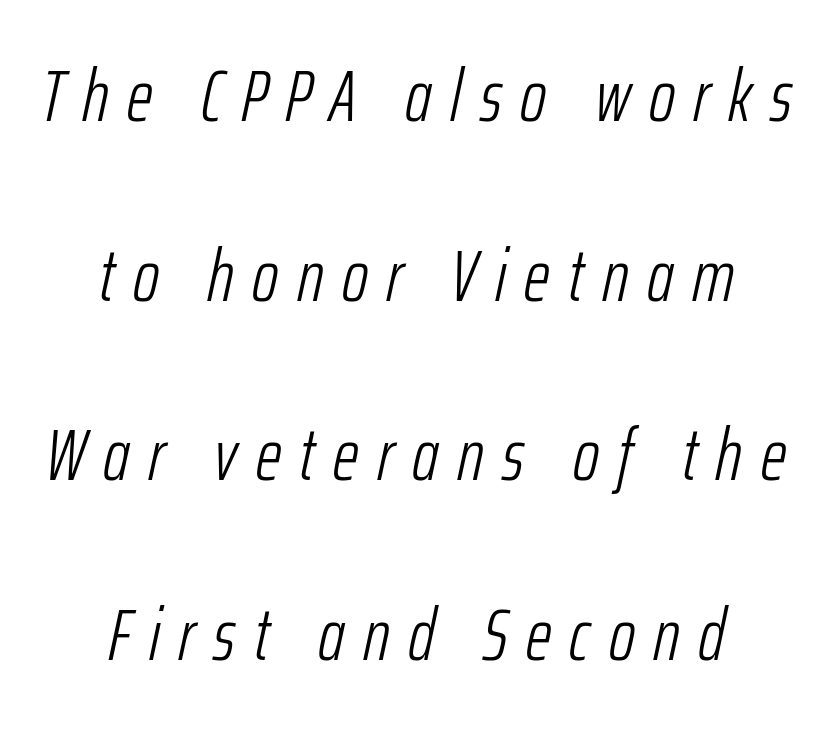
This sample uses an oblique cut, with every glyph tilted off the vertical. The strokes are not fattened; the text isn't bold. Lines of text with bare space underneath. Someone cranked the tracking dial way up on this one. Loosely led — the rows are spread out. The rendering uses natural spacing where letterforms have individual widths.
